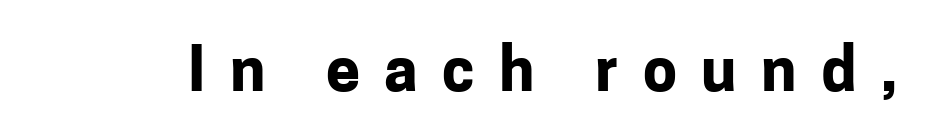
The image shows 61 px bold sans-serif type, upright; set unusually wide letter spacing (+0.4 em), not underlined; low stroke contrast and a medium x-height.
